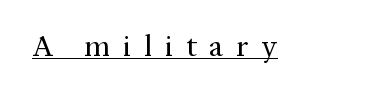
The image shows 31 px regular-weight serif type, upright; set unusually wide letter spacing (+0.41 em), underlined; medium stroke contrast and a medium x-height.
